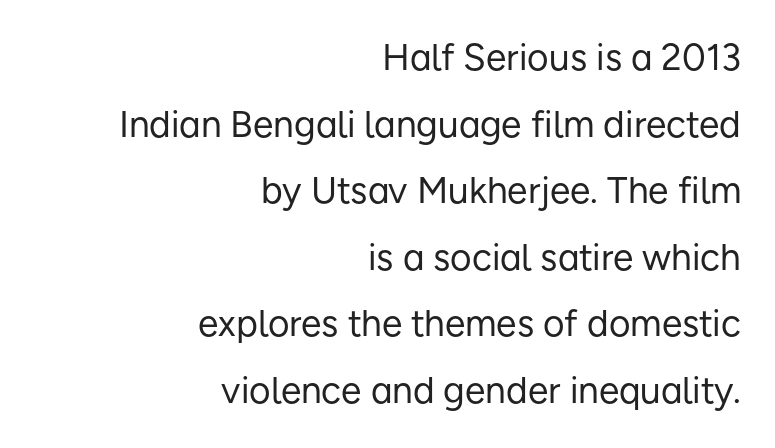
The zone under the glyphs is completely vacant. A typesetter would call this proportional, since set widths differ per character. Leftover space on each line is placed entirely before the opening word. Nothing sits at the stroke ends, so this counts as sans-serif. Spacing between characters is what you'd get straight out of the box.
